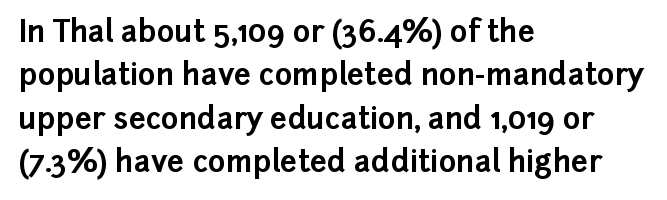
Words float on clear page, feet unadorned. Vertical strokes here are truly vertical. Typographic density is high because the face is bold. Spacing between characters is what you'd get straight out of the box. Every row of glyphs begins at an identical x-position on the left.
